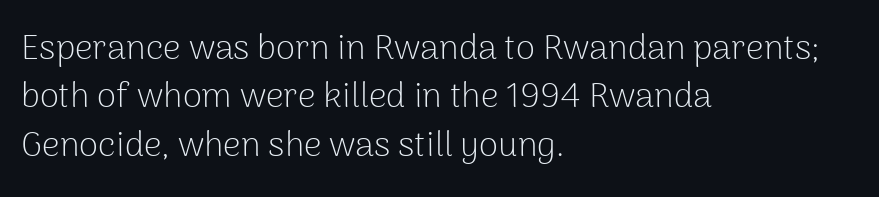
The image shows 35 px light sans-serif type, upright; set left-aligned, normal line spacing (1.38x), normal letter spacing, not underlined; low stroke contrast and a medium x-height.
